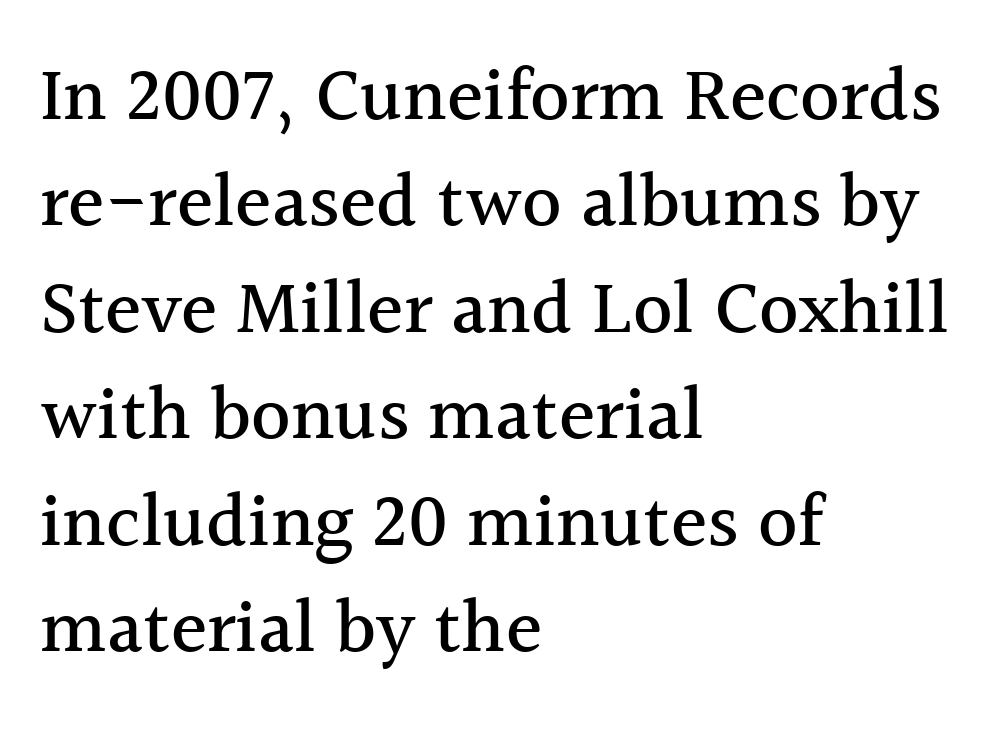
Looks like regular typesetting: each glyph gets only the width it needs. Ascenders rise straight up at ninety degrees. Short and long lines alike share a common starting point at left. Typographically, this falls in the serif category.
